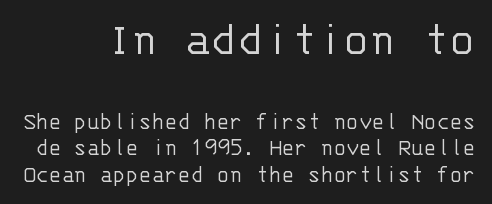
The words here are not underlined. Is this a fixed-width face? Yes — each glyph sits in an identical cell. Here the first block reads like a headline and the second like body copy. Reading down the column, the eye jumps only a short way to each next line.
